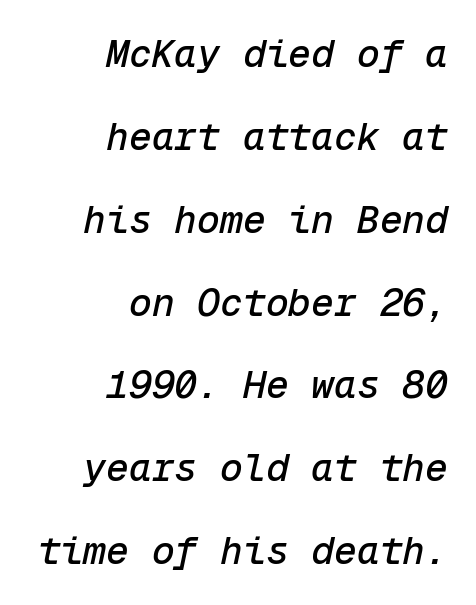
The face used here is monospaced, like something from a code editor. The block of text is sparse from top to bottom, with ample space between rows. The whole block is typeset with a tilt. Characters follow at the spacing the type designer built in.
